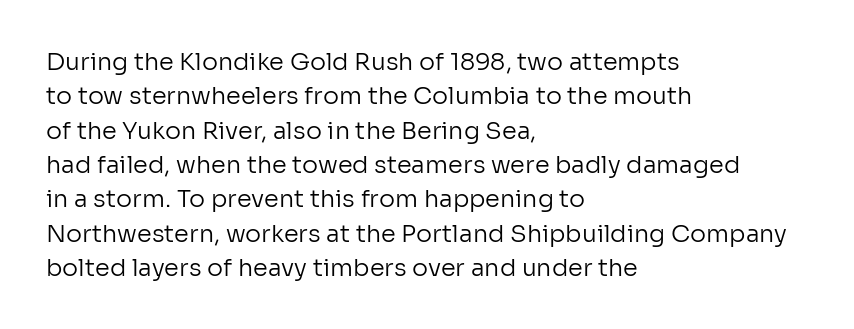
{"italic": "no", "bold": "no", "underline": "no", "align": "left", "line_spacing": "normal", "line_spacing_ratio": 1.43, "letter_spacing": "normal", "letter_spacing_em": 0.0, "glyph_px": 24}
